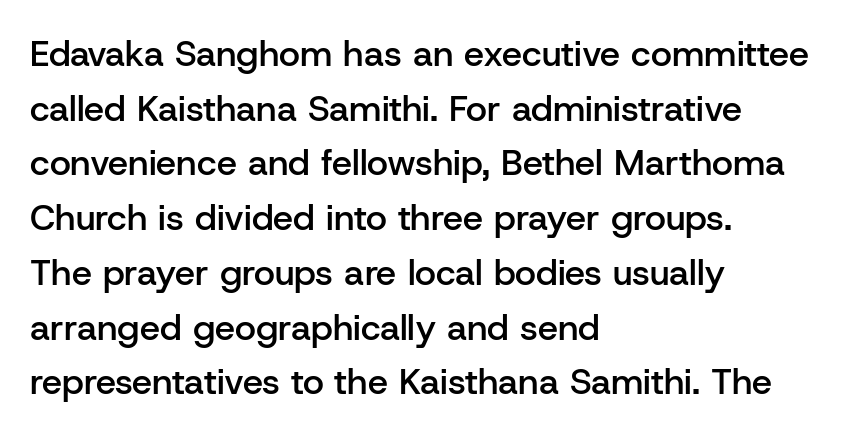
The image shows 36 px semibold sans-serif type, upright; set left-aligned, normal line spacing (1.52x), normal letter spacing, not underlined; low stroke contrast and a medium x-height.
